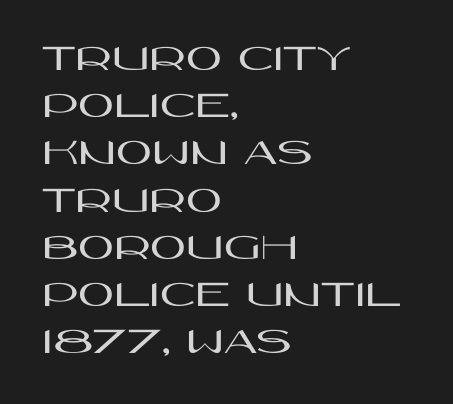
{"serif": "no", "italic": "no", "width": "wide", "stroke_contrast": "high", "x_height": "large", "monospaced": "no", "underline": "no", "align": "left", "line_spacing_ratio": 1.21, "letter_spacing": "normal", "letter_spacing_em": 0.0, "glyph_px": 39}
